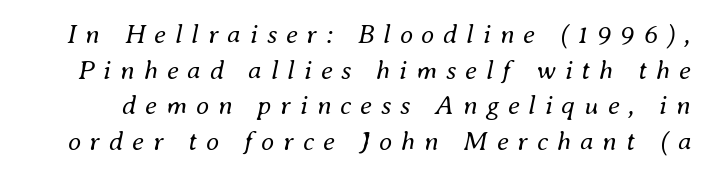
{"italic": "yes", "lean": "right", "slant_degrees": 8, "bold": "no", "underline": "no", "line_spacing": "normal", "line_spacing_ratio": 1.32, "letter_spacing": "wide", "letter_spacing_em": 0.33, "glyph_px": 27}
